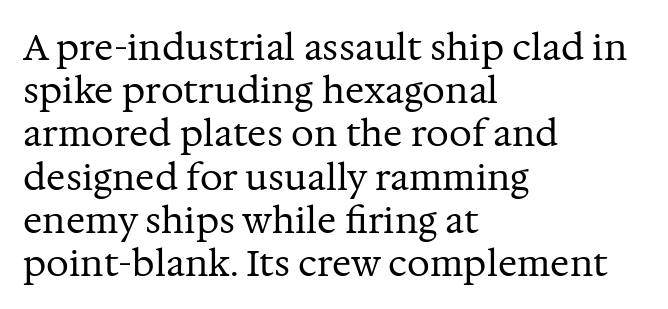
The image shows 36 px regular-weight serif type, upright; set left-aligned, line spacing 1.2x, normal letter spacing, not underlined; medium stroke contrast and a medium x-height.
